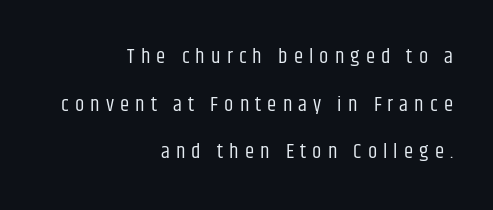
Q: Is the text bold? A: No.
Q: Is the text italic (slanted)? A: No, it is upright.
Q: Is the text underlined? A: No.
Q: How is the paragraph aligned? A: Right-aligned.
Q: Is the spacing between letters normal or unusually wide? A: Unusually wide.
Q: Is the spacing between lines tight, normal or loose? A: Loose.
